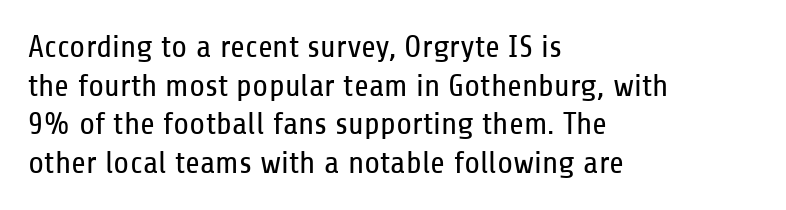
Q: Is the text bold? A: No.
Q: Is the text italic (slanted)? A: No, it is upright.
Q: Is the typeface a serif or a sans-serif typeface? A: Sans-serif.
Q: Is the text underlined? A: No.
Q: How is the paragraph aligned? A: Left-aligned.
Q: Is the spacing between letters normal or unusually wide? A: Normal.
Q: Width (condensed, normal, or wide)? A: Condensed.
Q: Stroke contrast? A: Low.
Q: x-height? A: Medium.
Q: Monospaced? A: No.
